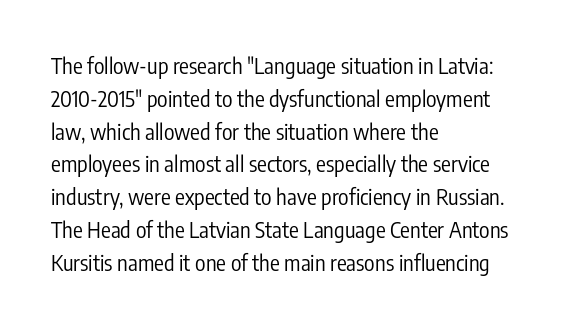
Descender tails drop into unmarked territory. Vertically, the passage feels balanced, rows spaced as you'd expect. The typesetter chose a ragged-right arrangement here. The typography opts for an upright posture over an oblique one. The rendering keeps characters at their native spacing. Stroke mass is kept to a normal reading level or below.
